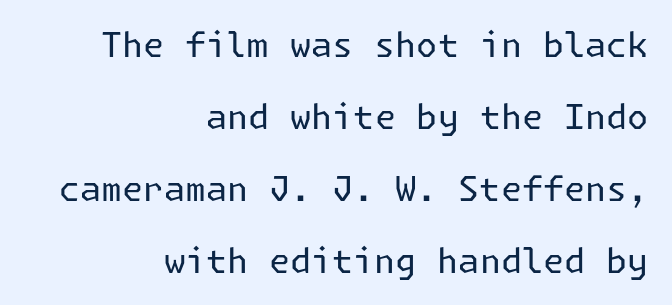
The image shows 34 px regular-weight sans-serif type, upright; set right-aligned, loose line spacing (2.12x), normal letter spacing, not underlined; low stroke contrast and a medium x-height.
